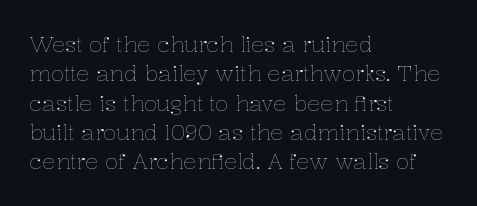
Q: Is the text bold? A: No.
Q: Is the text italic (slanted)? A: No, it is upright.
Q: Is the text underlined? A: No.
Q: How is the paragraph aligned? A: Left-aligned.
Q: Is the spacing between letters normal or unusually wide? A: Normal.
Q: Is the spacing between lines tight, normal or loose? A: Normal.
